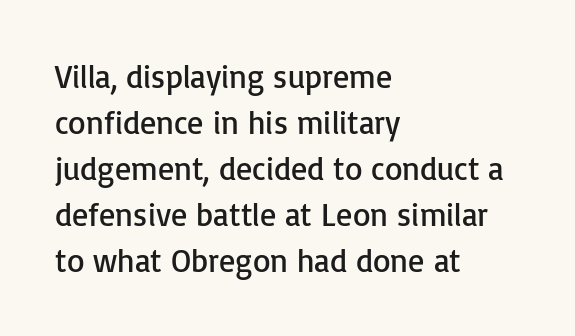
The font family rendered here belongs to the sans-serif group. Note the varied advance widths — an 'i' is clearly narrower than an 'm'. Bare-footed words on every line. The horizontal fit of the characters is conventional and even.
